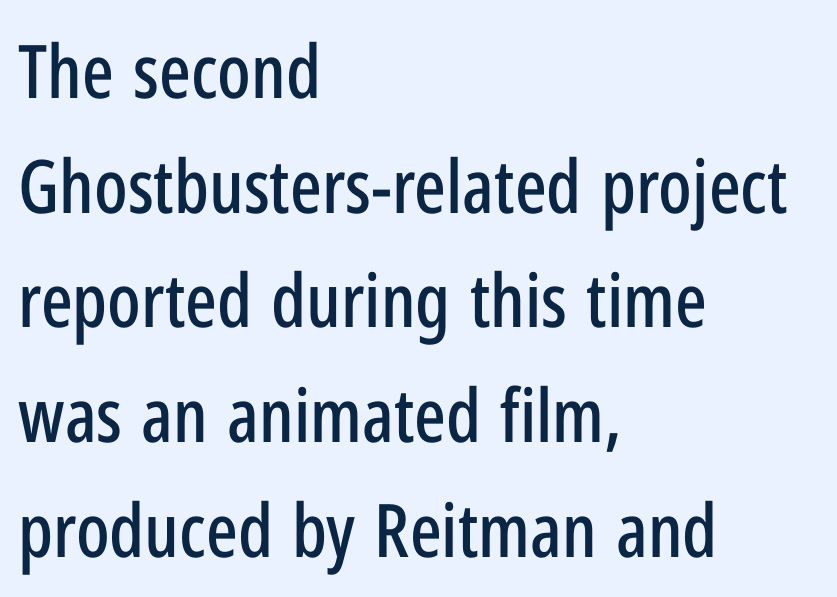
The image shows 74 px condensed sans-serif type, upright; set left-aligned, normal line spacing (1.55x), normal letter spacing, not underlined; low stroke contrast and a medium x-height.
